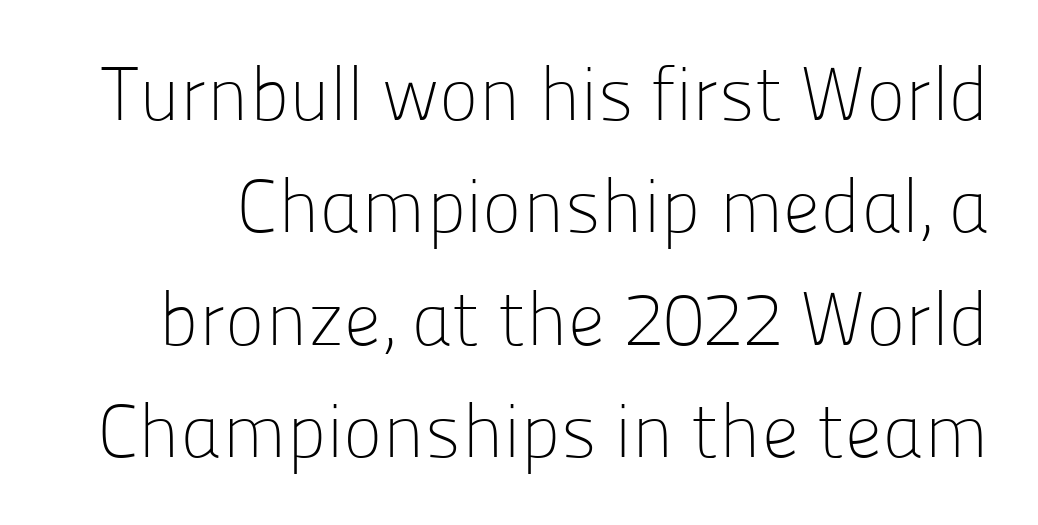
{"serif": "no", "italic": "no", "bold": "no", "weight": "light", "width": "normal", "stroke_contrast": "low", "x_height": "medium", "monospaced": "no", "underline": "no", "line_spacing": "normal", "line_spacing_ratio": 1.5, "letter_spacing": "normal", "letter_spacing_em": 0.0, "glyph_px": 75}
